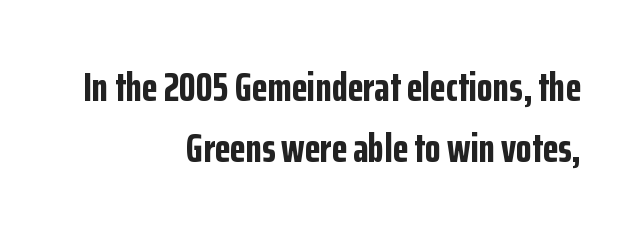
{"serif": "no", "italic": "no", "bold": "yes", "weight": "bold", "width": "condensed", "stroke_contrast": "low", "x_height": "medium", "monospaced": "no", "underline": "no", "align": "right", "line_spacing": "normal", "line_spacing_ratio": 1.5, "letter_spacing": "normal", "letter_spacing_em": 0.0, "glyph_px": 41}
